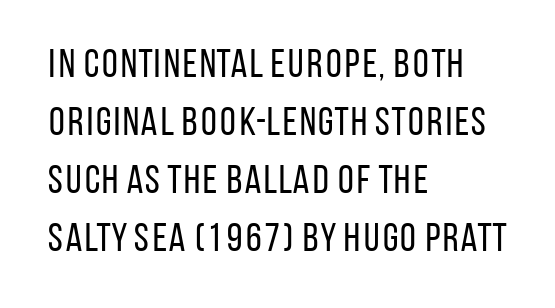
{"serif": "no", "italic": "no", "bold": "no", "weight": "regular", "width": "condensed", "stroke_contrast": "low", "x_height": "large", "monospaced": "no", "underline": "no", "align": "left", "line_spacing": "normal", "line_spacing_ratio": 1.45, "letter_spacing": "normal", "letter_spacing_em": 0.0, "glyph_px": 40}
